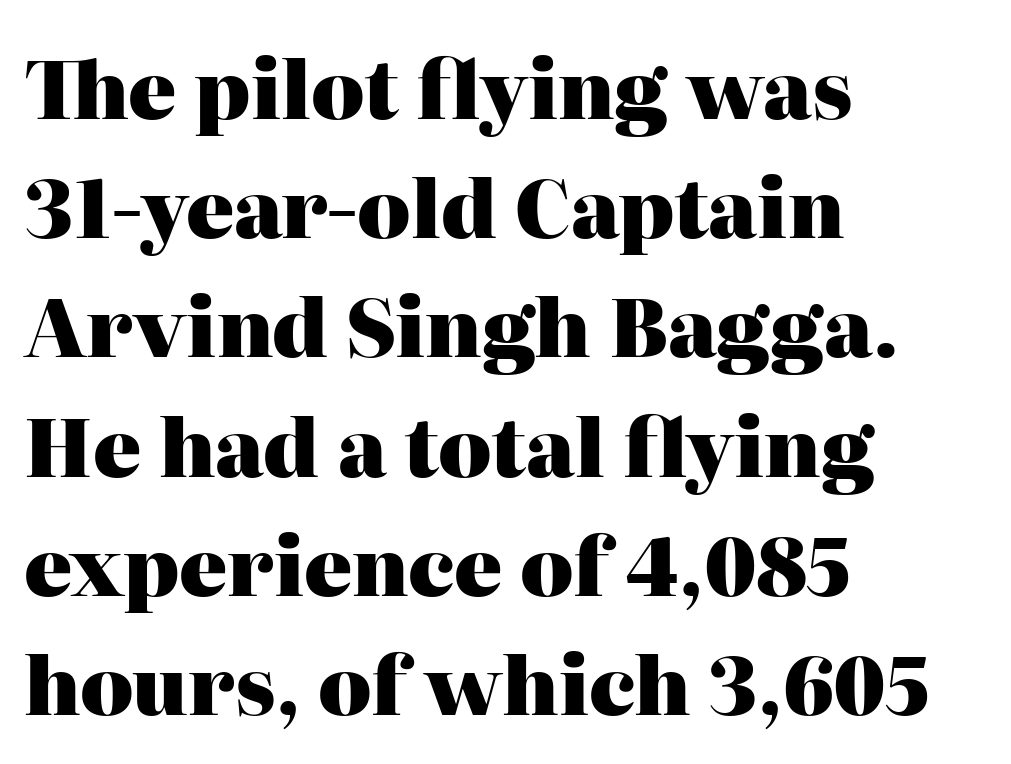
Q: Is the text bold? A: Yes.
Q: Is the text italic (slanted)? A: No, it is upright.
Q: Is the typeface a serif or a sans-serif typeface? A: Serif.
Q: Is the text underlined? A: No.
Q: How is the paragraph aligned? A: Left-aligned.
Q: Is the spacing between letters normal or unusually wide? A: Normal.
Q: Is the spacing between lines tight, normal or loose? A: Normal.
Q: Width (condensed, normal, or wide)? A: Normal.
Q: Stroke contrast? A: High.
Q: x-height? A: Medium.
Q: Monospaced? A: No.
